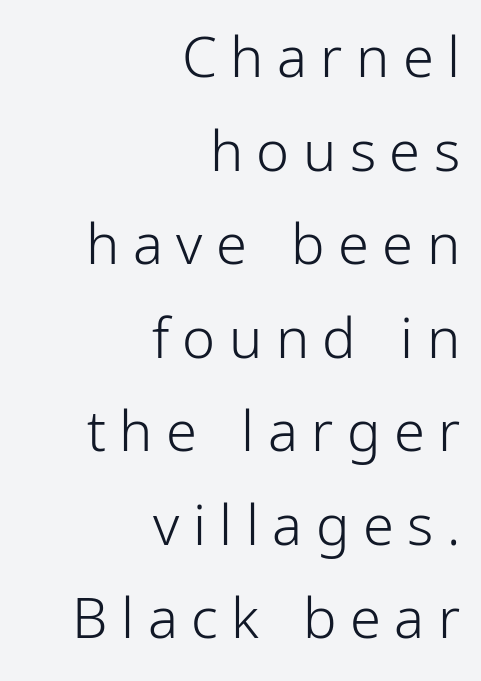
{"serif": "no", "italic": "no", "bold": "no", "weight": "light", "width": "condensed", "stroke_contrast": "low", "x_height": "medium", "monospaced": "no", "underline": "no", "align": "right", "line_spacing": "normal", "line_spacing_ratio": 1.67, "letter_spacing": "wide", "letter_spacing_em": 0.24, "glyph_px": 56}
